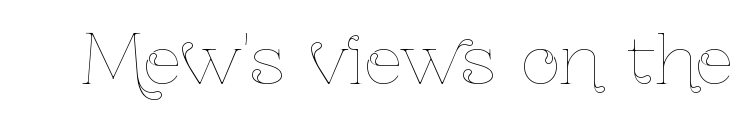
{"italic": "no", "bold": "no", "weight": "thin", "width": "condensed", "stroke_contrast": "low", "x_height": "medium", "monospaced": "no", "underline": "no", "letter_spacing": "normal", "letter_spacing_em": 0.0, "glyph_px": 67}
